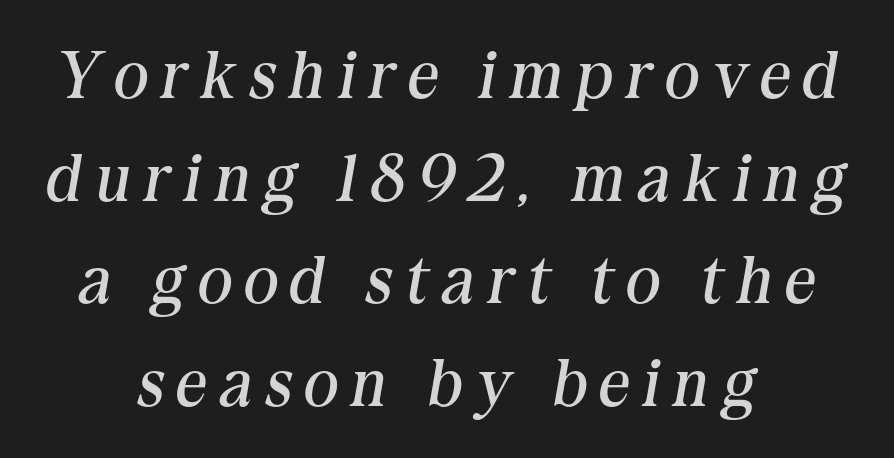
Compared with ordinary roman type, these characters are visibly tilted. The typeface has the unassuming heft of standard copy or less. The space beneath each line is pristine and unruled. Students, note that the glyphs here are deliberately spaced far apart. Think of a printed novel: that variable character pitch is what you see here.
